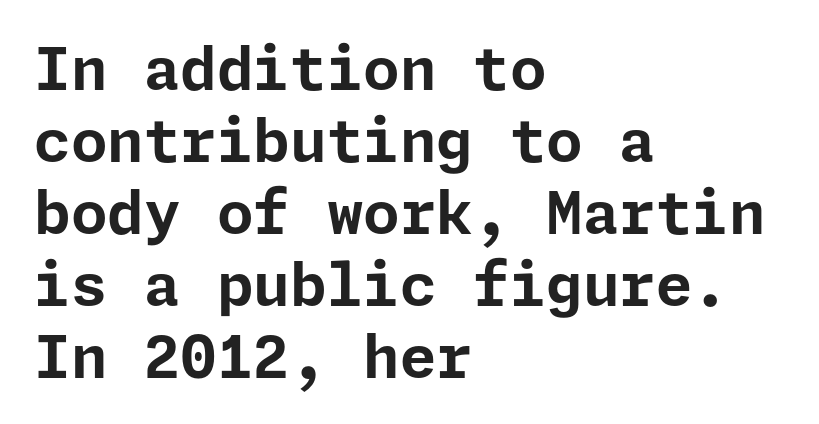
{"serif": "no", "italic": "no", "bold": "yes", "weight": "bold", "width": "normal", "stroke_contrast": "low", "x_height": "medium", "underline": "no", "align": "left", "line_spacing_ratio": 1.22, "letter_spacing": "normal", "letter_spacing_em": 0.0, "glyph_px": 59}
